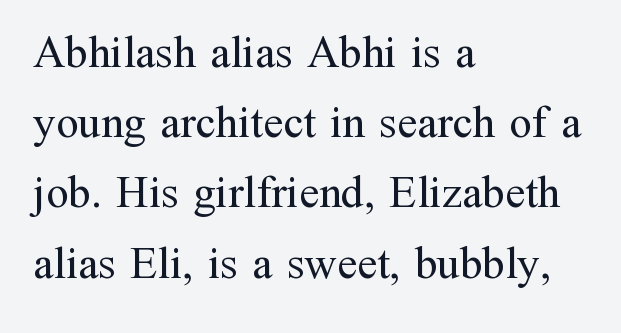
Q: Is the text bold? A: No.
Q: Is the text italic (slanted)? A: No, it is upright.
Q: Is the typeface a serif or a sans-serif typeface? A: Serif.
Q: Is the text underlined? A: No.
Q: How is the paragraph aligned? A: Left-aligned.
Q: Is the spacing between letters normal or unusually wide? A: Normal.
Q: Is the spacing between lines tight, normal or loose? A: Normal.
Q: Width (condensed, normal, or wide)? A: Normal.
Q: Stroke contrast? A: Medium.
Q: x-height? A: Medium.
Q: Monospaced? A: No.
